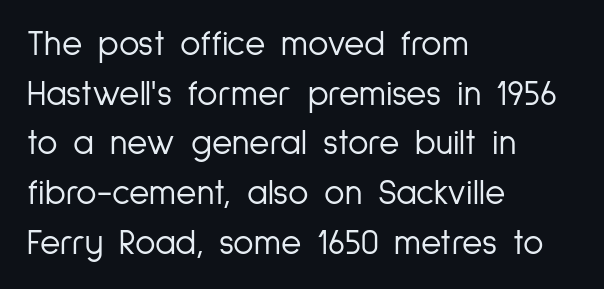
{"serif": "no", "italic": "no", "bold": "no", "weight": "light", "width": "condensed", "stroke_contrast": "low", "x_height": "medium", "monospaced": "no", "underline": "no", "align": "left", "line_spacing": "normal", "line_spacing_ratio": 1.42, "letter_spacing": "normal", "letter_spacing_em": 0.0, "glyph_px": 35}
